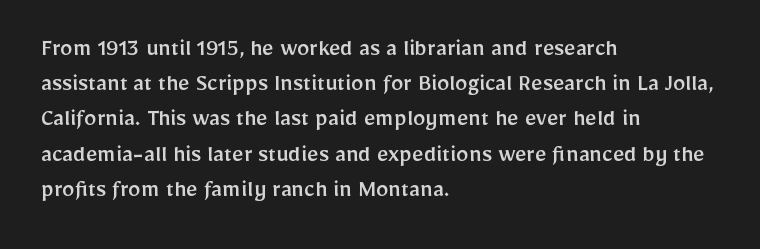
Q: Is the text italic (slanted)? A: No, it is upright.
Q: Is the text underlined? A: No.
Q: How is the paragraph aligned? A: Left-aligned.
Q: Is the spacing between letters normal or unusually wide? A: Normal.
Q: Is the spacing between lines tight, normal or loose? A: Normal.
